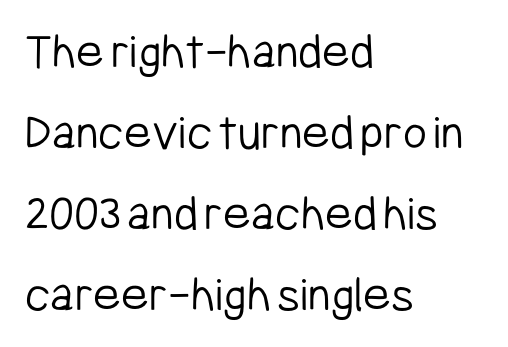
The image shows 52 px light, condensed sans-serif type, upright; set left-aligned, normal line spacing (1.56x), normal letter spacing, not underlined; low stroke contrast and a medium x-height.
